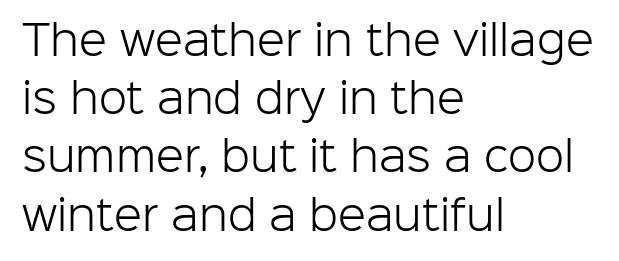
The image shows 41 px light sans-serif type, upright; set left-aligned, normal line spacing (1.42x), normal letter spacing, not underlined; low stroke contrast and a medium x-height.
